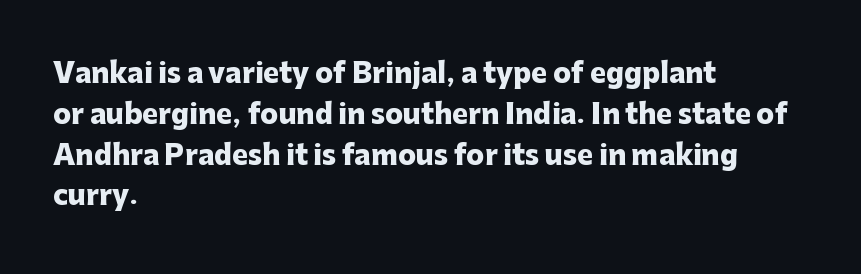
The image shows 27 px bold type, upright; set left-aligned, normal line spacing (1.51x), normal letter spacing, not underlined.
